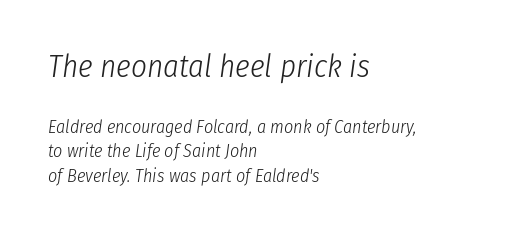
Emphasis-style slanted type is in use. On a weight scale, this lands at 450 or below. Baseline-to-baseline distance is the conventional proportion of letter height. Size contrast runs from large at the top to small at the bottom.
